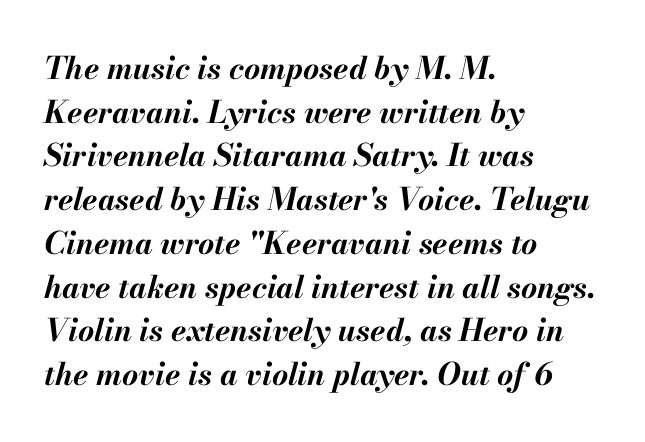
{"italic": "yes", "lean": "right", "slant_degrees": 13, "bold": "yes", "weight": "bold", "width": "normal", "stroke_contrast": "medium", "x_height": "small", "monospaced": "no", "underline": "no", "align": "left", "line_spacing": "normal", "line_spacing_ratio": 1.41, "letter_spacing": "normal", "letter_spacing_em": 0.0, "glyph_px": 31}
